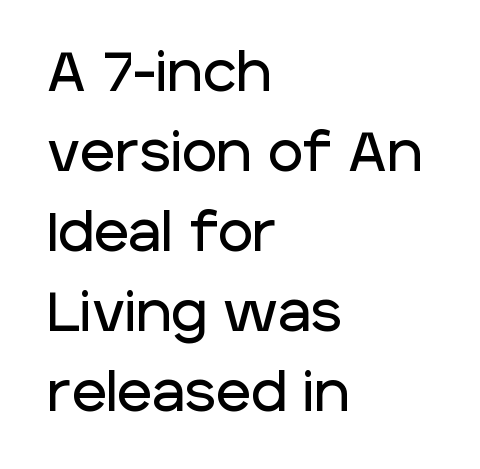
The image shows 54 px sans-serif type, upright; set left-aligned, normal line spacing (1.48x), normal letter spacing, not underlined; low stroke contrast and a large x-height.
